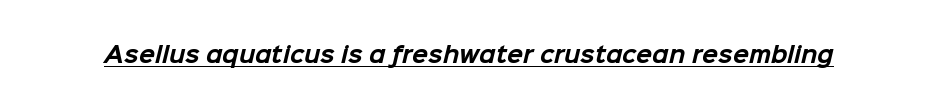
The image shows 21 px bold type; set normal letter spacing, underlined.
